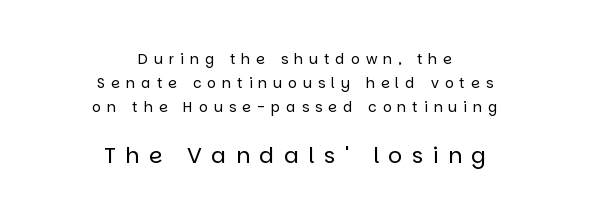
Q: Is the text bold? A: No.
Q: Is the text italic (slanted)? A: No, it is upright.
Q: Is the text underlined? A: No.
Q: How is the paragraph aligned? A: Centered.
Q: Is the spacing between letters normal or unusually wide? A: Unusually wide.
Q: Which block of text is set in a larger size, the first (top) or the second (bottom)? A: The second (bottom) one.
